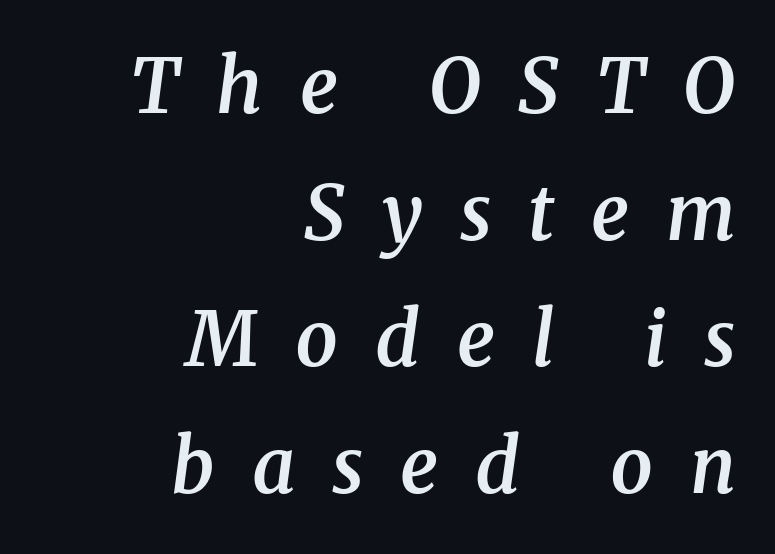
Note the varied advance widths — an 'i' is clearly narrower than an 'm'. Summary of weight: moderately heavy, a semibold. The text was rendered using a seriffed face with decorative stroke endings. Check under the words: just untouched page. These lines sit exactly where default settings would place them.
